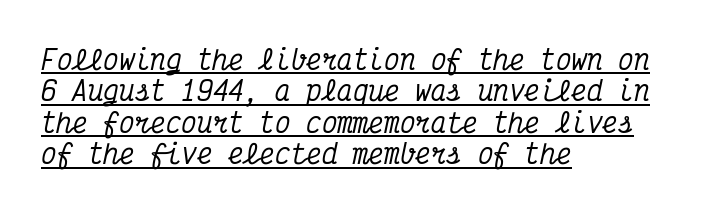
Students, observe the line beneath the letters — that is underlining. Tracking here is standard; glyphs follow each other at the usual distance. When letters slant like this, we call the style italic. Each line starts at the same left margin while the right side varies.
